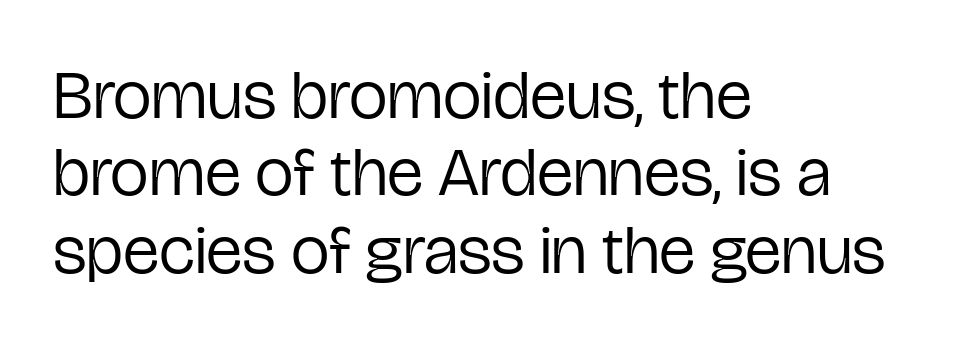
{"serif": "no", "italic": "no", "bold": "no", "weight": "regular", "width": "condensed", "stroke_contrast": "low", "x_height": "medium", "monospaced": "no", "underline": "no", "align": "left", "line_spacing": "tight", "line_spacing_ratio": 1.12, "letter_spacing": "normal", "letter_spacing_em": 0.0, "glyph_px": 69}
